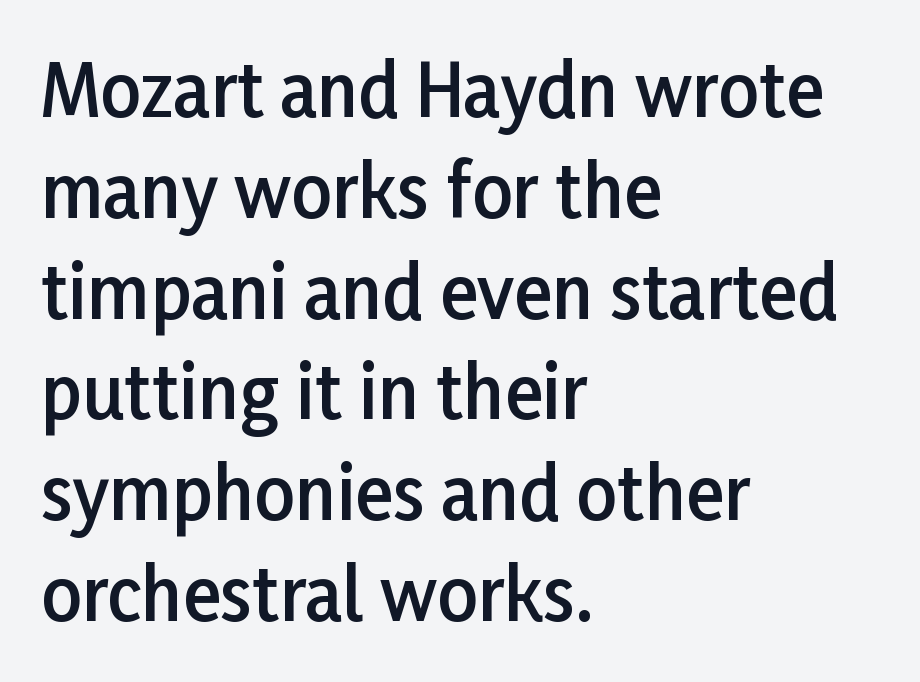
{"serif": "no", "italic": "no", "bold": "semi", "weight": "semibold", "width": "normal", "stroke_contrast": "low", "x_height": "medium", "monospaced": "no", "underline": "no", "align": "left", "line_spacing": "normal", "line_spacing_ratio": 1.42, "letter_spacing": "normal", "letter_spacing_em": 0.0, "glyph_px": 71}
